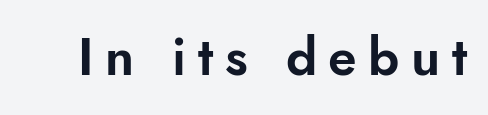
The string is rendered with underlining switched off. Posture: vertical. Words appear elongated and porous because spacing is wide. Nope, no serifs anywhere on these letters. Each letter keeps its own natural width here, so spacing adapts to shape.
